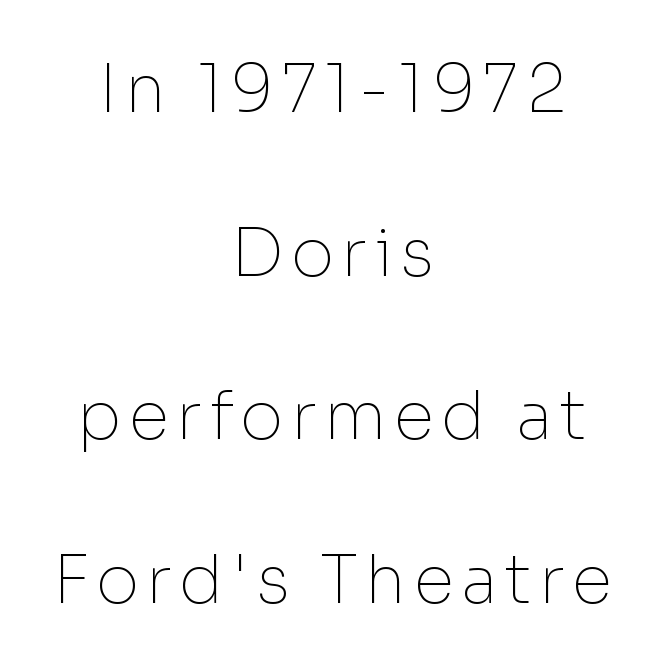
The zone under the glyphs is completely vacant. Teacher's note: observe the equal gaps on both sides — that is centered alignment. No heavy texture on the line: the type isn't bold. The block of text is sparse from top to bottom, with ample space between rows. Proportional: the letters do not fall into vertical columns. Grotesque or geometric, the face here clearly has no serifs.
